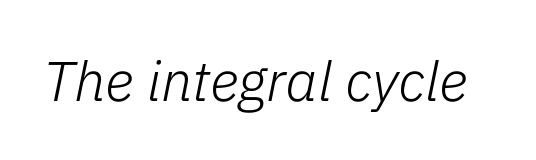
Is the stroke heavy? The answer is a plain regular-or-lighter. Glance below the letters and you will spot only blank space. Yep, that's italic — everything's leaning. The letters sit at their default tracking, neither squeezed nor spread. Varying glyph widths throughout — classic text-font behaviour.
